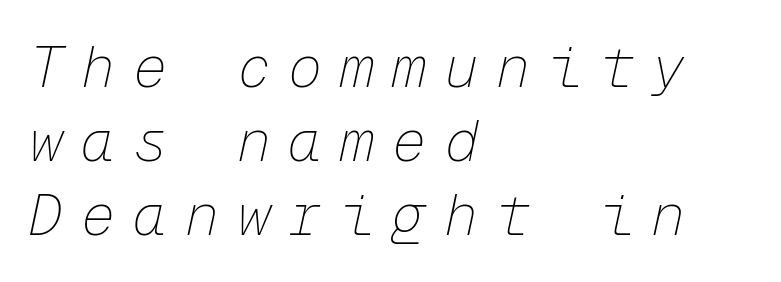
The image shows 57 px thin type, italic (leaning right), monospaced; set left-aligned, normal line spacing (1.3x), unusually wide letter spacing (+0.31 em), not underlined; low stroke contrast and a medium x-height.
